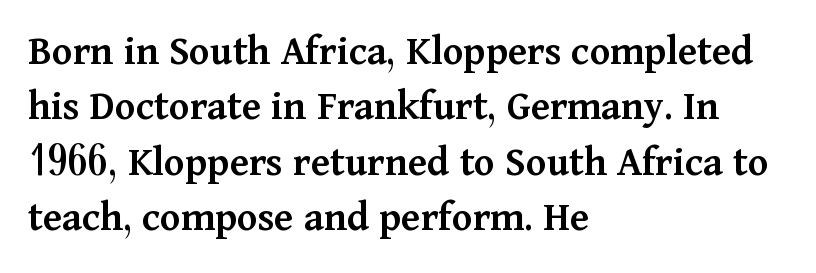
{"serif": "yes", "italic": "no", "bold": "semi", "weight": "semibold", "width": "normal", "stroke_contrast": "medium", "x_height": "medium", "monospaced": "no", "underline": "no", "align": "left", "line_spacing": "normal", "line_spacing_ratio": 1.29, "letter_spacing": "normal", "letter_spacing_em": 0.0, "glyph_px": 43}
